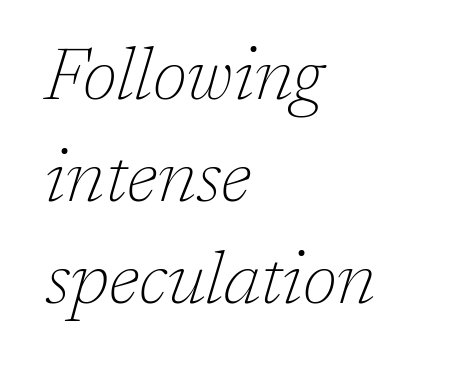
The image shows 73 px thin serif type, italic (leaning right); set left-aligned, normal line spacing (1.4x), normal letter spacing, not underlined; low stroke contrast and a medium x-height.
